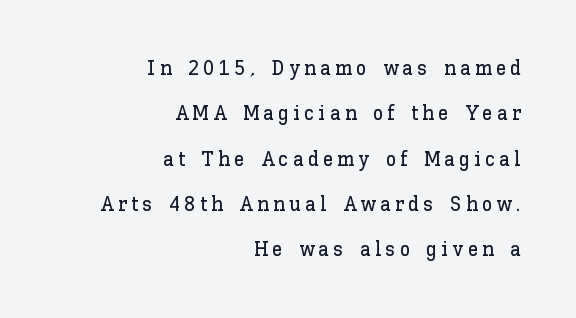
The image shows 21 px text type, upright; set right-aligned, loose line spacing (2.16x), unusually wide letter spacing (+0.2 em), not underlined.
